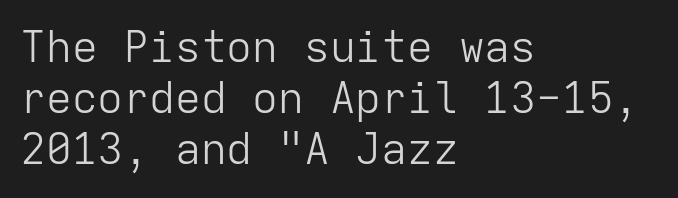
The image shows 43 px light sans-serif type, upright, monospaced; set left-aligned, line spacing 1.19x, normal letter spacing, not underlined; low stroke contrast and a medium x-height.
